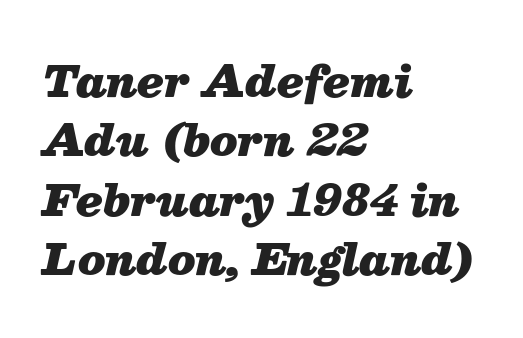
Each glyph is drawn with heavy, bold strokes. Rendered with sloped, italic letterforms. Short note: letters normally spaced. Notice how the passage keeps a crisp vertical edge on the left only.
